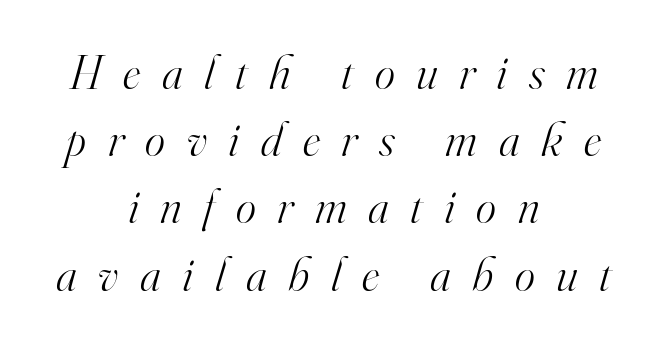
Q: Is the text bold? A: No.
Q: Is the text italic (slanted)? A: Yes, it leans right by about 16 degrees.
Q: Is the typeface a serif or a sans-serif typeface? A: Serif.
Q: Is the text underlined? A: No.
Q: How is the paragraph aligned? A: Centered.
Q: Is the spacing between letters normal or unusually wide? A: Unusually wide.
Q: Is the spacing between lines tight, normal or loose? A: Normal.
Q: Width (condensed, normal, or wide)? A: Normal.
Q: Stroke contrast? A: High.
Q: x-height? A: Small.
Q: Monospaced? A: No.
